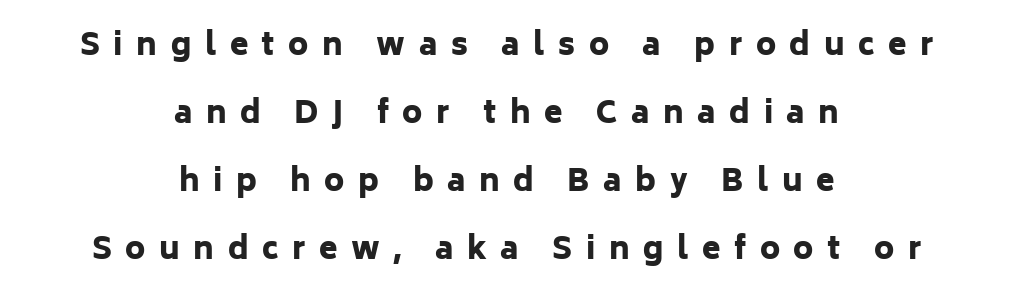
{"serif": "no", "italic": "no", "bold": "yes", "weight": "heavy", "width": "normal", "stroke_contrast": "low", "x_height": "medium", "monospaced": "no", "underline": "no", "align": "center", "line_spacing": "loose", "line_spacing_ratio": 2.27, "letter_spacing": "wide", "letter_spacing_em": 0.45, "glyph_px": 30}
